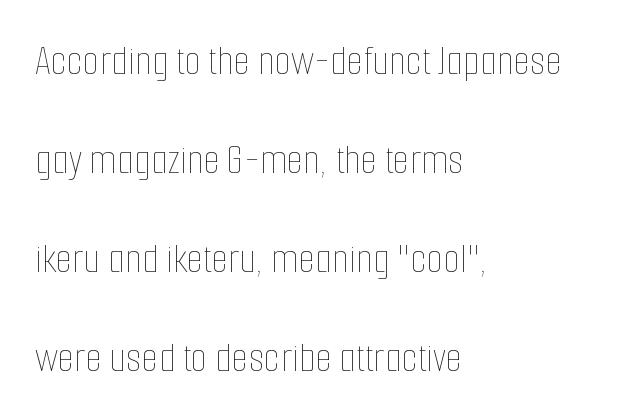
The image shows 43 px thin, condensed type, upright; set left-aligned, loose line spacing (2.3x), normal letter spacing, not underlined; low stroke contrast and a medium x-height.
